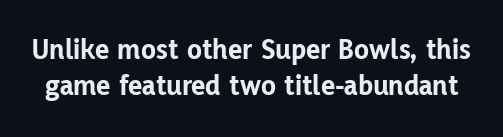
{"serif": "no", "italic": "no", "bold": "yes", "weight": "bold", "width": "normal", "stroke_contrast": "low", "x_height": "medium", "monospaced": "no", "underline": "no", "line_spacing_ratio": 1.19, "letter_spacing": "normal", "letter_spacing_em": 0.0, "glyph_px": 30}
